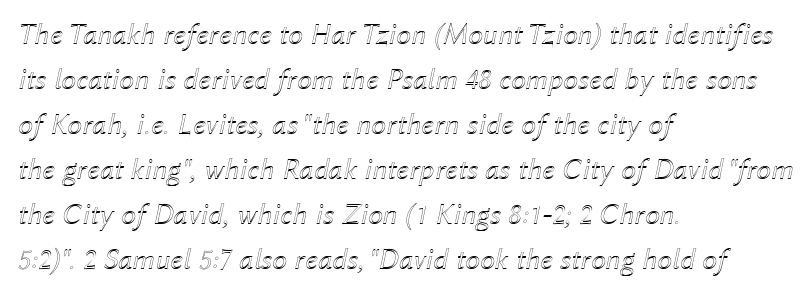
Nobody touched the tracking dial on this one. Tall strokes in this sample are angled rather than plumb. A classic flush-left, rag-right setting is used for this passage. The space beneath each line is pristine and unruled.
